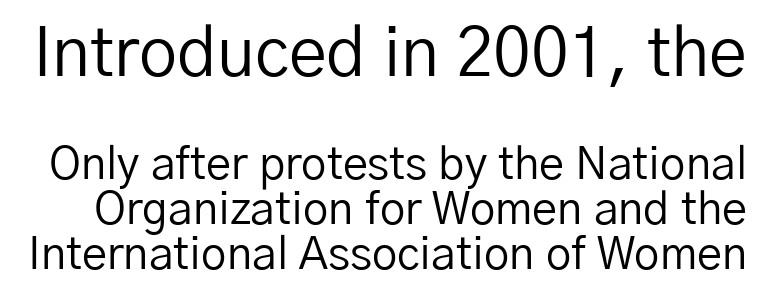
{"serif": "no", "italic": "no", "bold": "no", "weight": "regular", "width": "normal", "stroke_contrast": "low", "x_height": "medium", "monospaced": "no", "underline": "no", "line_spacing": "tight", "line_spacing_ratio": 1.0, "letter_spacing": "normal", "letter_spacing_em": 0.0, "larger_block": "first", "size_ratio": 1.51, "glyph_px": 68}
